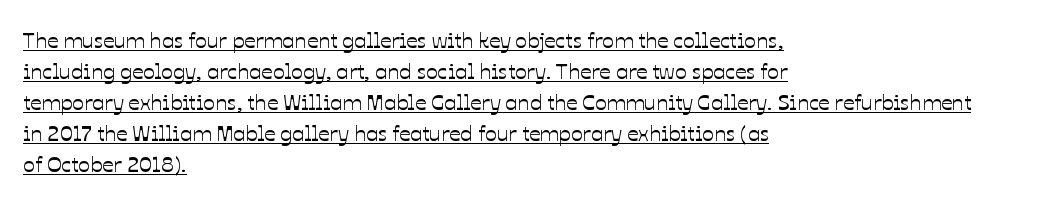
Baseline-to-baseline distance is the conventional proportion of letter height. Notice how the passage keeps a crisp vertical edge on the left only. Posture: vertical. Looks like someone drew a line under every word here. Standard letterfit; no display-style spreading of the glyphs.
